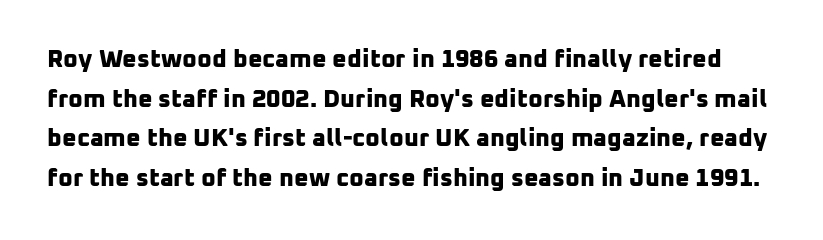
The glyphs are unaccompanied by any horizontal stroke below them. The line-height multiplier appears to be the usual default. You could call the tracking neutral — neither tight nor loose. Caption: bold face, heavy strokes.
